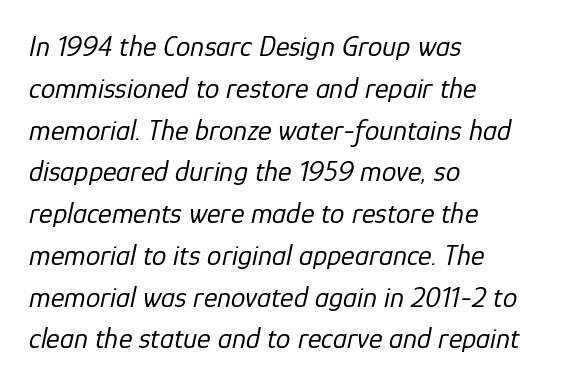
Look at the tracking — it's just the regular setting, nothing added. How would I describe the line gaps? Plain and ordinary. Only glyphs here, with clear space below each row. Letters have the restrained weight of plain body copy at most. Proportional: the letters do not fall into vertical columns.
